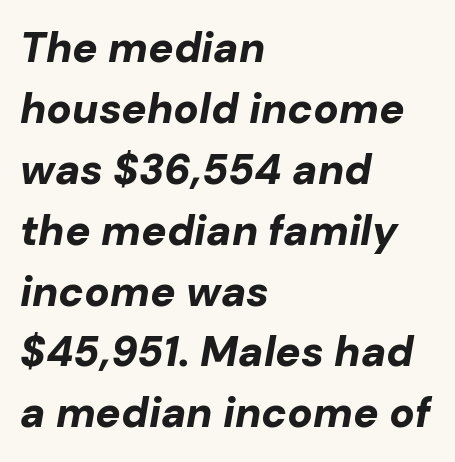
Q: Is the text bold? A: Yes.
Q: Is the text italic (slanted)? A: Yes, it leans right by about 10 degrees.
Q: Is the text underlined? A: No.
Q: How is the paragraph aligned? A: Left-aligned.
Q: Is the spacing between letters normal or unusually wide? A: Normal.
Q: Is the spacing between lines tight, normal or loose? A: Normal.
Q: Width (condensed, normal, or wide)? A: Normal.
Q: Stroke contrast? A: Low.
Q: x-height? A: Medium.
Q: Monospaced? A: No.
